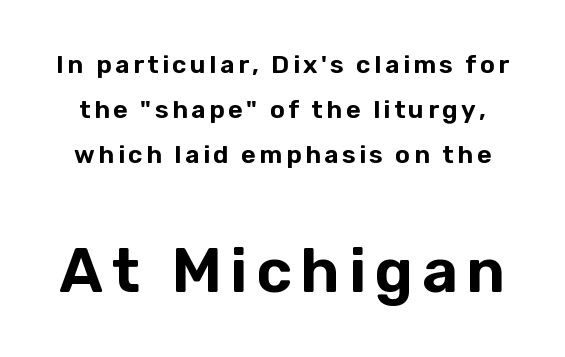
Q: Is the text italic (slanted)? A: No, it is upright.
Q: Is the typeface a serif or a sans-serif typeface? A: Sans-serif.
Q: Is the text underlined? A: No.
Q: Which block of text is set in a larger size, the first (top) or the second (bottom)? A: The second (bottom) one.
Q: Width (condensed, normal, or wide)? A: Normal.
Q: Stroke contrast? A: Low.
Q: x-height? A: Medium.
Q: Monospaced? A: No.
